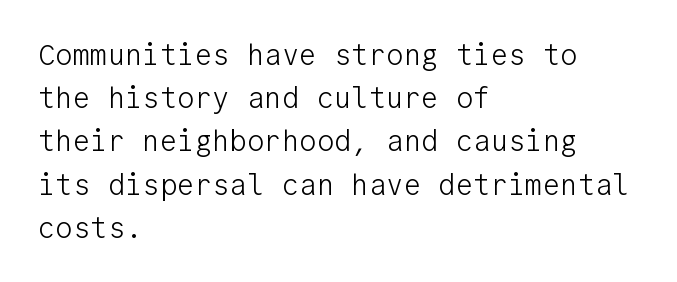
The image shows 29 px light sans-serif type, upright, monospaced; set left-aligned, normal line spacing (1.49x), normal letter spacing, not underlined; low stroke contrast and a medium x-height.
